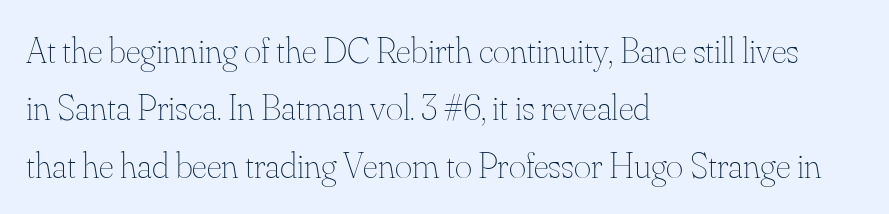
Q: Is the text bold? A: No.
Q: Is the text italic (slanted)? A: No, it is upright.
Q: Is the text underlined? A: No.
Q: How is the paragraph aligned? A: Left-aligned.
Q: Is the spacing between letters normal or unusually wide? A: Normal.
Q: Is the spacing between lines tight, normal or loose? A: Normal.
Q: Width (condensed, normal, or wide)? A: Normal.
Q: Stroke contrast? A: Medium.
Q: x-height? A: Small.
Q: Monospaced? A: No.
